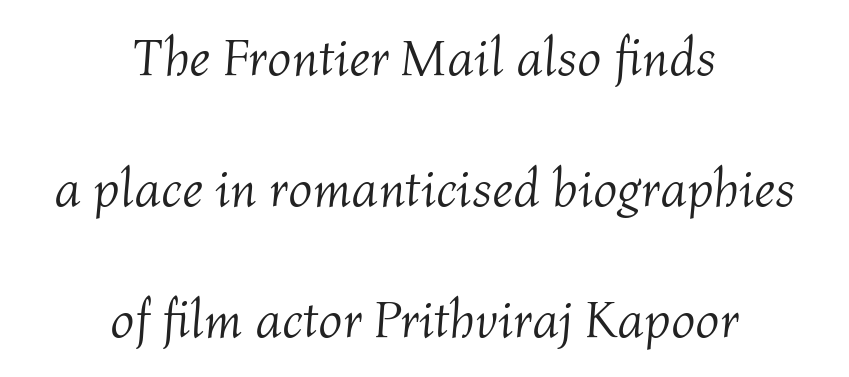
{"italic": "yes", "lean": "right", "slant_degrees": 4, "bold": "no", "weight": "light", "width": "normal", "stroke_contrast": "medium", "x_height": "medium", "monospaced": "no", "underline": "no", "align": "center", "line_spacing": "loose", "line_spacing_ratio": 2.47, "letter_spacing": "normal", "letter_spacing_em": 0.0, "glyph_px": 53}
